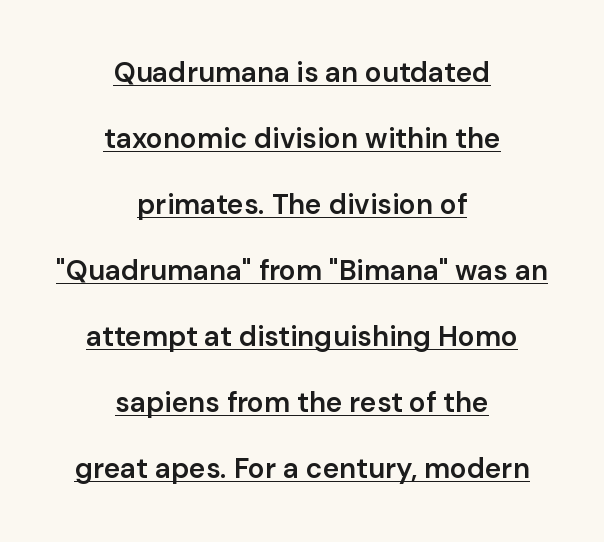
Q: Is the text bold? A: Semi-bold.
Q: Is the text italic (slanted)? A: No, it is upright.
Q: Is the typeface a serif or a sans-serif typeface? A: Sans-serif.
Q: Is the text underlined? A: Yes.
Q: How is the paragraph aligned? A: Centered.
Q: Is the spacing between letters normal or unusually wide? A: Normal.
Q: Is the spacing between lines tight, normal or loose? A: Loose.
Q: Width (condensed, normal, or wide)? A: Normal.
Q: Stroke contrast? A: Low.
Q: x-height? A: Medium.
Q: Monospaced? A: No.
